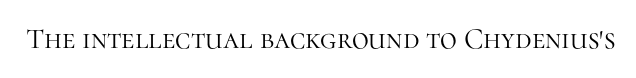
{"serif": "yes", "italic": "no", "bold": "no", "weight": "light", "width": "normal", "stroke_contrast": "high", "x_height": "medium", "monospaced": "no", "underline": "no", "letter_spacing": "normal", "letter_spacing_em": 0.0, "glyph_px": 29}
